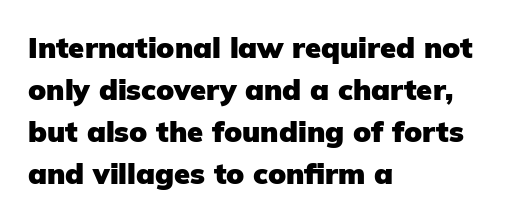
The image shows 29 px heavy sans-serif type, upright; set left-aligned, normal line spacing (1.45x), normal letter spacing, not underlined; low stroke contrast and a medium x-height.
